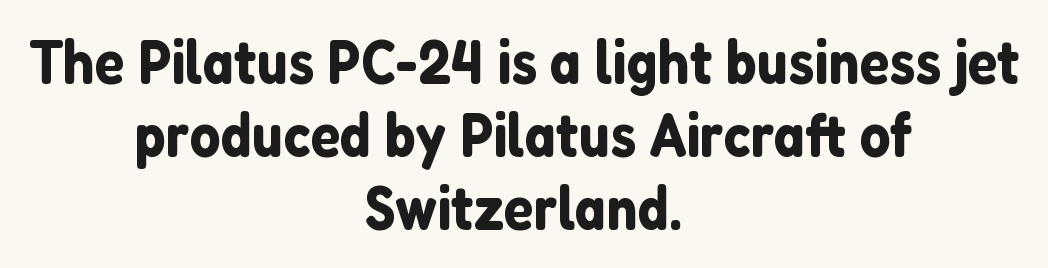
Q: Is the text italic (slanted)? A: No, it is upright.
Q: Is the typeface a serif or a sans-serif typeface? A: Sans-serif.
Q: Is the text underlined? A: No.
Q: How is the paragraph aligned? A: Centered.
Q: Is the spacing between letters normal or unusually wide? A: Normal.
Q: Width (condensed, normal, or wide)? A: Normal.
Q: Stroke contrast? A: Low.
Q: x-height? A: Medium.
Q: Monospaced? A: No.
